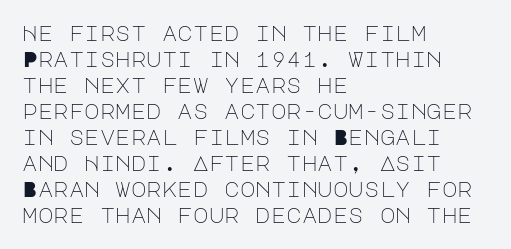
The typography opts for an upright posture over an oblique one. Unmarked baselines from the first word to the last. Students, note that the glyphs here touch the page at normal intervals. Which margin do the lines hug? The left one — the right edge is uneven. The typesetting does not lean heavy: it is not bold.
